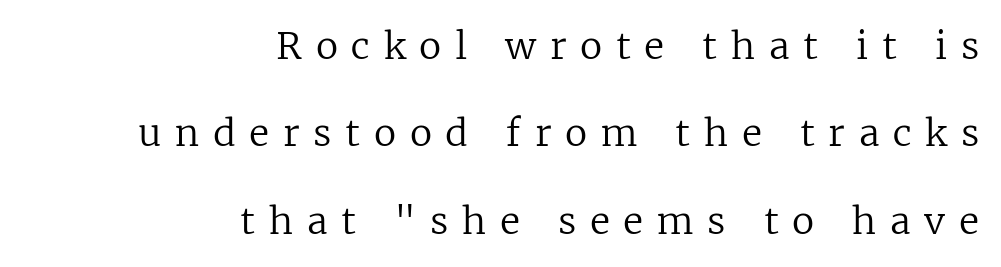
Q: Is the text bold? A: No.
Q: Is the text italic (slanted)? A: No, it is upright.
Q: Is the typeface a serif or a sans-serif typeface? A: Serif.
Q: Is the text underlined? A: No.
Q: How is the paragraph aligned? A: Right-aligned.
Q: Is the spacing between letters normal or unusually wide? A: Unusually wide.
Q: Is the spacing between lines tight, normal or loose? A: Loose.
Q: Width (condensed, normal, or wide)? A: Normal.
Q: Stroke contrast? A: Low.
Q: x-height? A: Medium.
Q: Monospaced? A: No.
